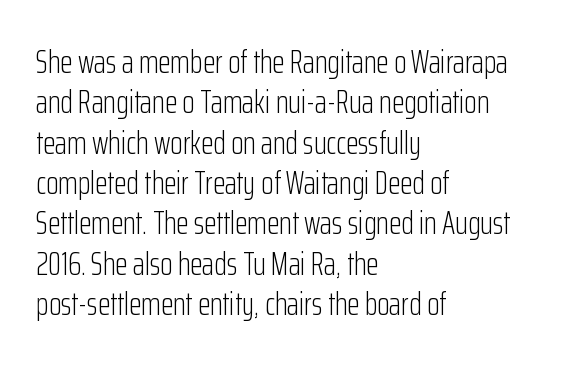
Q: Is the text bold? A: No.
Q: Is the text italic (slanted)? A: No, it is upright.
Q: Is the typeface a serif or a sans-serif typeface? A: Sans-serif.
Q: Is the text underlined? A: No.
Q: How is the paragraph aligned? A: Left-aligned.
Q: Is the spacing between letters normal or unusually wide? A: Normal.
Q: Is the spacing between lines tight, normal or loose? A: Normal.
Q: Width (condensed, normal, or wide)? A: Condensed.
Q: Stroke contrast? A: Low.
Q: x-height? A: Medium.
Q: Monospaced? A: No.
